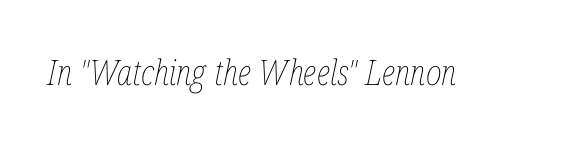
The letters advance in unequal steps, a hallmark of proportional type. Vertical stems look standard width or narrower in stroke. You could call the tracking neutral — neither tight nor loose. Posture: slanted. Letters rest on an invisible, unmarked baseline.
